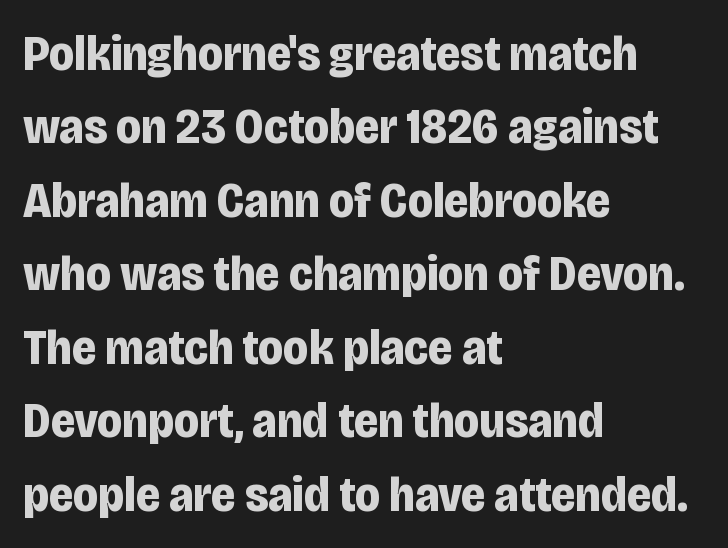
Q: Is the text bold? A: Yes.
Q: Is the text italic (slanted)? A: No, it is upright.
Q: Is the typeface a serif or a sans-serif typeface? A: Sans-serif.
Q: Is the text underlined? A: No.
Q: How is the paragraph aligned? A: Left-aligned.
Q: Is the spacing between letters normal or unusually wide? A: Normal.
Q: Is the spacing between lines tight, normal or loose? A: Normal.
Q: Width (condensed, normal, or wide)? A: Condensed.
Q: Stroke contrast? A: Low.
Q: x-height? A: Large.
Q: Monospaced? A: No.
